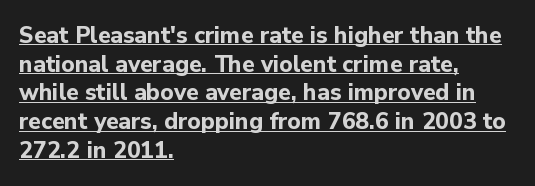
Q: Is the text bold? A: Yes.
Q: Is the text italic (slanted)? A: No, it is upright.
Q: Is the text underlined? A: Yes.
Q: How is the paragraph aligned? A: Left-aligned.
Q: Is the spacing between letters normal or unusually wide? A: Normal.
Q: Is the spacing between lines tight, normal or loose? A: Normal.
